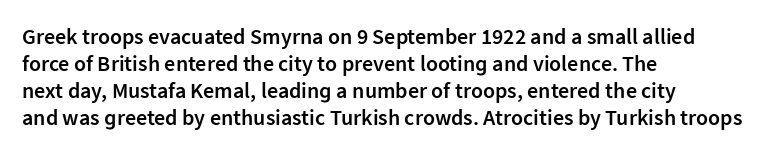
The image shows 22 px text type, upright; set left-aligned, line spacing 1.22x, normal letter spacing, not underlined.
